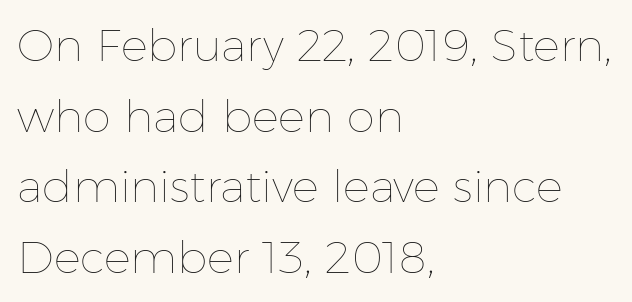
The image shows 45 px thin type, upright; set left-aligned, normal line spacing (1.57x), normal letter spacing, not underlined; low stroke contrast and a medium x-height.
